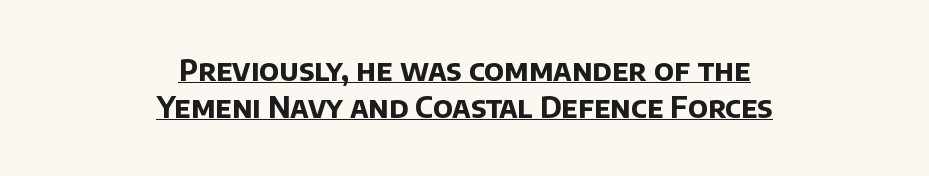
{"serif": "no", "bold": "yes", "weight": "bold", "width": "normal", "stroke_contrast": "low", "x_height": "large", "monospaced": "no", "underline": "yes", "align": "center", "line_spacing": "normal", "line_spacing_ratio": 1.26, "letter_spacing": "normal", "letter_spacing_em": 0.0, "glyph_px": 29}
